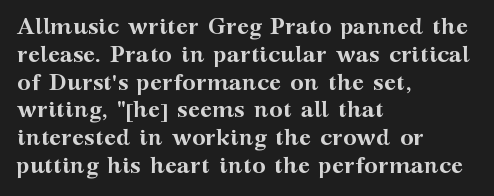
The image shows 23 px bold type, upright; set left-aligned, line spacing 1.21x, normal letter spacing, not underlined.
